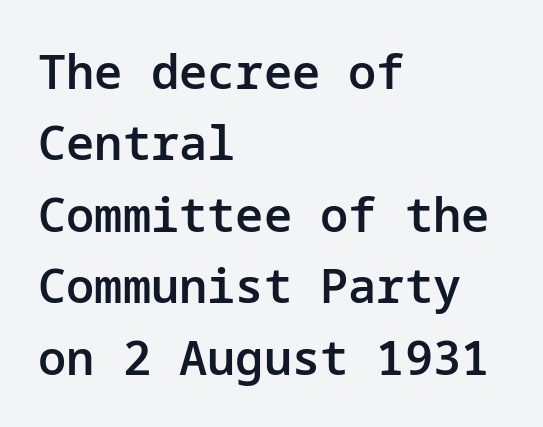
{"serif": "no", "italic": "no", "bold": "semi", "weight": "semibold", "width": "normal", "stroke_contrast": "low", "x_height": "medium", "underline": "no", "align": "left", "line_spacing": "normal", "line_spacing_ratio": 1.52, "letter_spacing": "normal", "letter_spacing_em": 0.0, "glyph_px": 47}
